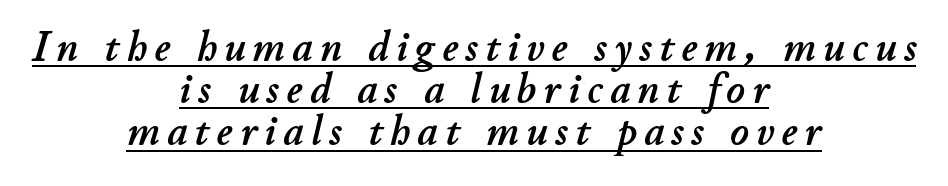
Underlining? Definitely there. Slanted lettering throughout. One-word summary of the alignment: center. Character widths vary here, with narrow letters taking less room than wide ones.
